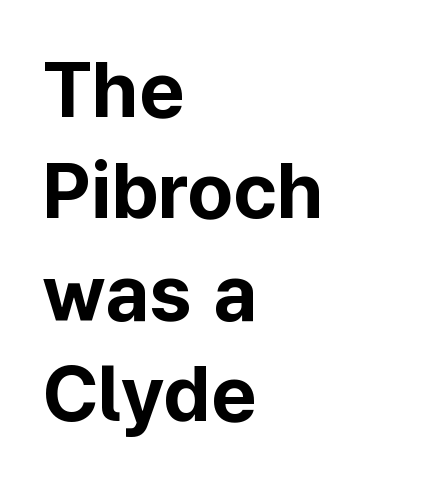
{"serif": "no", "italic": "no", "bold": "yes", "weight": "bold", "width": "normal", "stroke_contrast": "low", "x_height": "medium", "monospaced": "no", "underline": "no", "align": "left", "line_spacing": "normal", "line_spacing_ratio": 1.3, "letter_spacing": "normal", "letter_spacing_em": 0.0, "glyph_px": 78}
